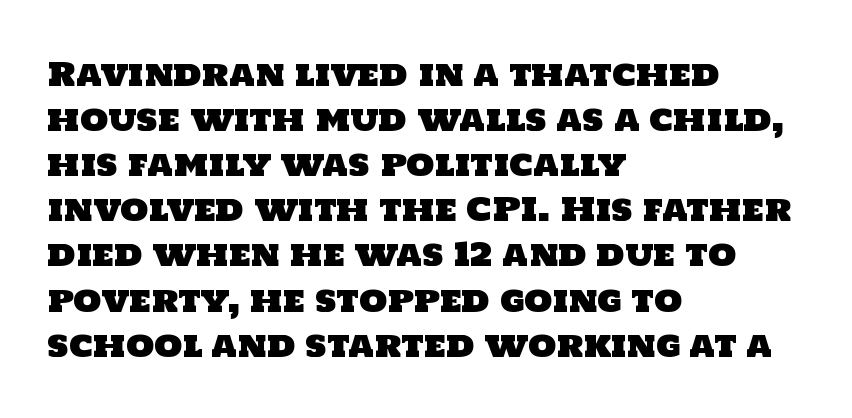
In terms of letterform style, serifs are entirely absent. Alignment: flush left. Here the designer chose a conventional face with non-uniform glyph widths. Words float on clear page, feet unadorned. Inter-character spacing is left at the font's built-in metrics. Baseline-to-baseline distance is the conventional proportion of letter height.
